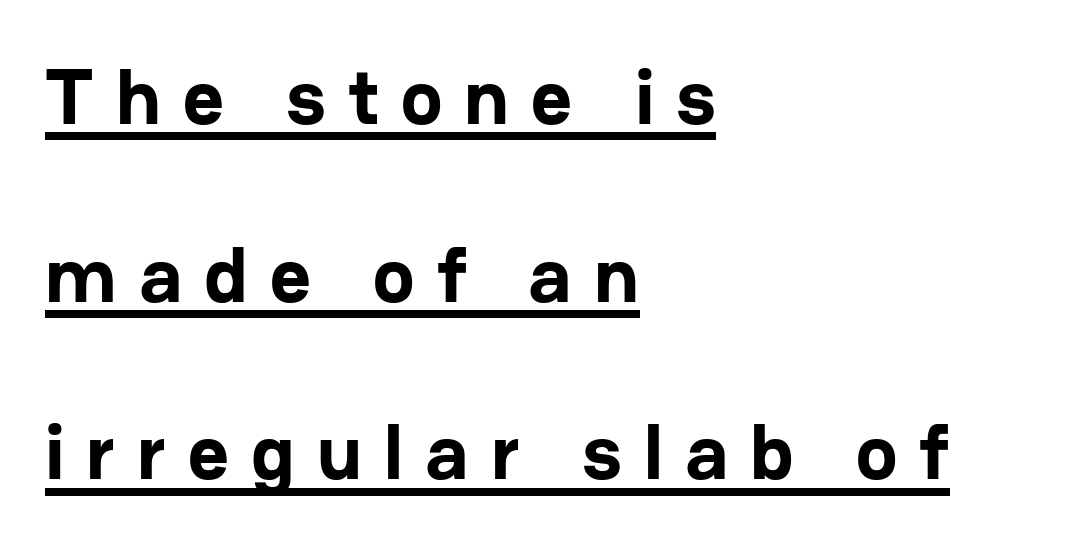
Q: Is the text bold? A: Yes.
Q: Is the text italic (slanted)? A: No, it is upright.
Q: Is the typeface a serif or a sans-serif typeface? A: Sans-serif.
Q: Is the text underlined? A: Yes.
Q: How is the paragraph aligned? A: Left-aligned.
Q: Is the spacing between letters normal or unusually wide? A: Unusually wide.
Q: Is the spacing between lines tight, normal or loose? A: Loose.
Q: Width (condensed, normal, or wide)? A: Normal.
Q: Stroke contrast? A: Low.
Q: x-height? A: Medium.
Q: Monospaced? A: No.
